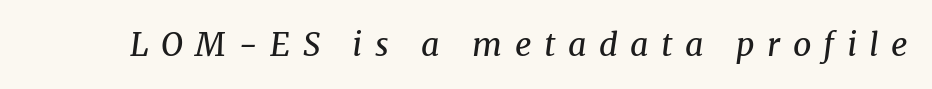
The image shows 32 px regular-weight serif type, italic (leaning right); set unusually wide letter spacing (+0.39 em), not underlined; medium stroke contrast and a medium x-height.
